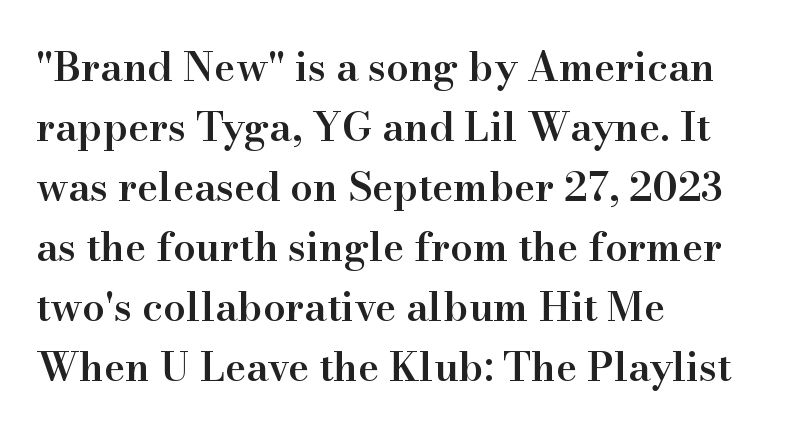
{"serif": "yes", "italic": "no", "bold": "semi", "weight": "semibold", "width": "normal", "stroke_contrast": "high", "x_height": "small", "monospaced": "no", "underline": "no", "align": "left", "line_spacing": "normal", "line_spacing_ratio": 1.5, "letter_spacing": "normal", "letter_spacing_em": 0.0, "glyph_px": 40}
